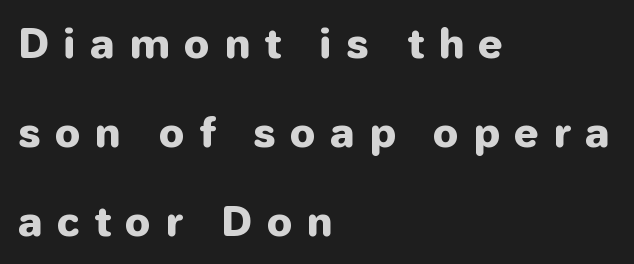
{"serif": "no", "italic": "no", "bold": "yes", "weight": "heavy", "width": "normal", "stroke_contrast": "low", "x_height": "medium", "monospaced": "no", "underline": "no", "align": "left", "line_spacing": "loose", "line_spacing_ratio": 2.23, "letter_spacing": "wide", "letter_spacing_em": 0.35, "glyph_px": 40}
